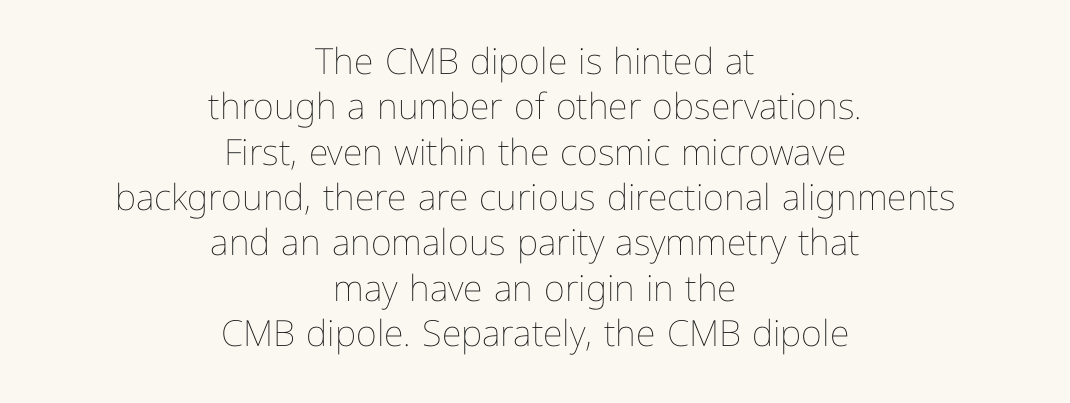
The image shows 36 px thin type, upright; set centered, normal line spacing (1.26x), normal letter spacing, not underlined; low stroke contrast and a medium x-height.
